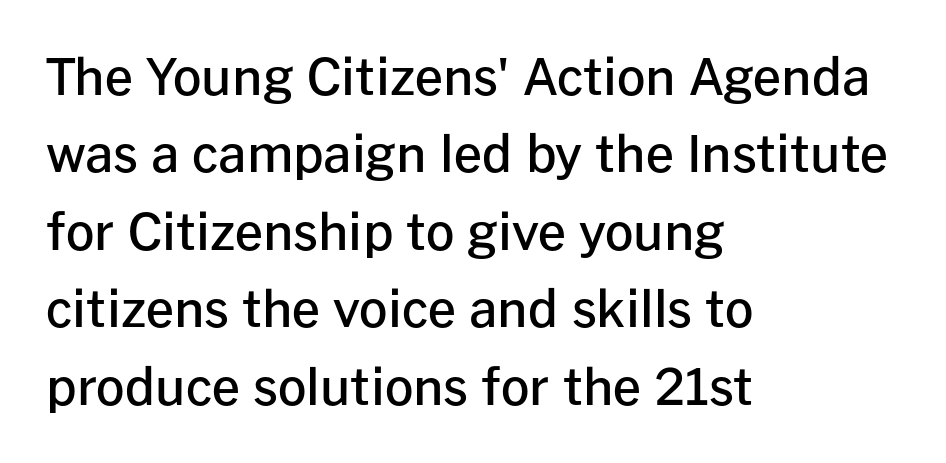
Q: Is the text bold? A: Semi-bold.
Q: Is the text italic (slanted)? A: No, it is upright.
Q: Is the typeface a serif or a sans-serif typeface? A: Sans-serif.
Q: Is the text underlined? A: No.
Q: How is the paragraph aligned? A: Left-aligned.
Q: Is the spacing between letters normal or unusually wide? A: Normal.
Q: Is the spacing between lines tight, normal or loose? A: Normal.
Q: Width (condensed, normal, or wide)? A: Normal.
Q: Stroke contrast? A: Low.
Q: x-height? A: Medium.
Q: Monospaced? A: No.
